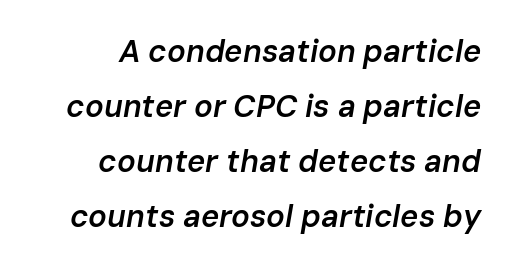
The gaps between neighbouring characters are ordinary and unremarkable. Quick note: italic. Proportional: the letters do not fall into vertical columns. The gap between lines stays unmarked. Typesetter's note: demi weight, one step under bold.
